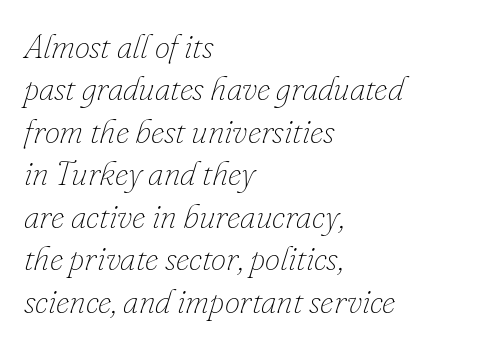
Q: Is the text bold? A: No.
Q: Is the text italic (slanted)? A: Yes, it leans right by about 16 degrees.
Q: Is the text underlined? A: No.
Q: How is the paragraph aligned? A: Left-aligned.
Q: Is the spacing between letters normal or unusually wide? A: Normal.
Q: Is the spacing between lines tight, normal or loose? A: Normal.
Q: Width (condensed, normal, or wide)? A: Normal.
Q: Stroke contrast? A: Low.
Q: x-height? A: Small.
Q: Monospaced? A: No.
